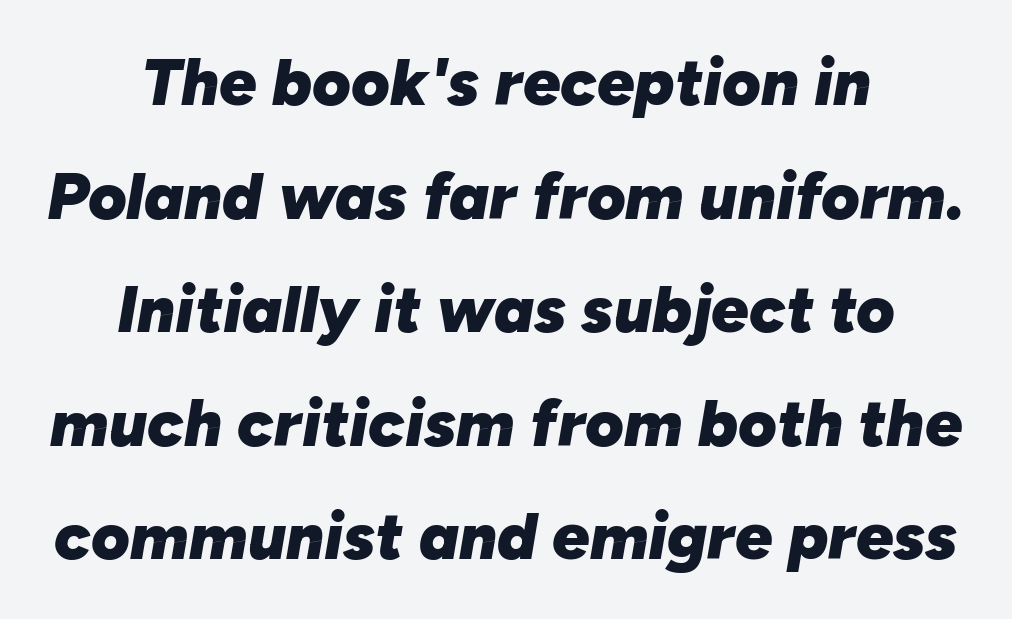
The image shows 66 px heavy type, italic (leaning right); set centered, line spacing 1.72x, normal letter spacing, not underlined; low stroke contrast and a medium x-height.
